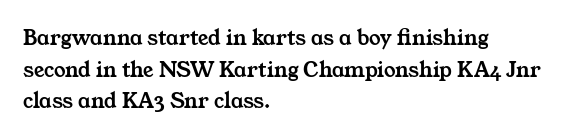
Horizontal alignment here is leftward, the default for most running prose. The line texture is even and compact thanks to regular tracking. Whoever set this chose a conventional vertical rhythm. Any mark beneath the type? The region is blank.
